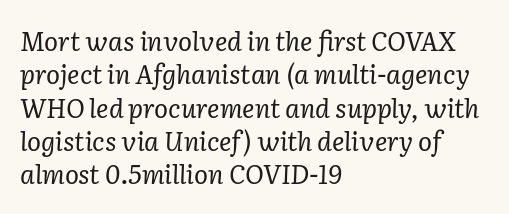
Q: Is the text bold? A: No.
Q: Is the text italic (slanted)? A: Yes, it leans right by about 2 degrees.
Q: Is the text underlined? A: No.
Q: How is the paragraph aligned? A: Left-aligned.
Q: Is the spacing between letters normal or unusually wide? A: Normal.
Q: Is the spacing between lines tight, normal or loose? A: Normal.
